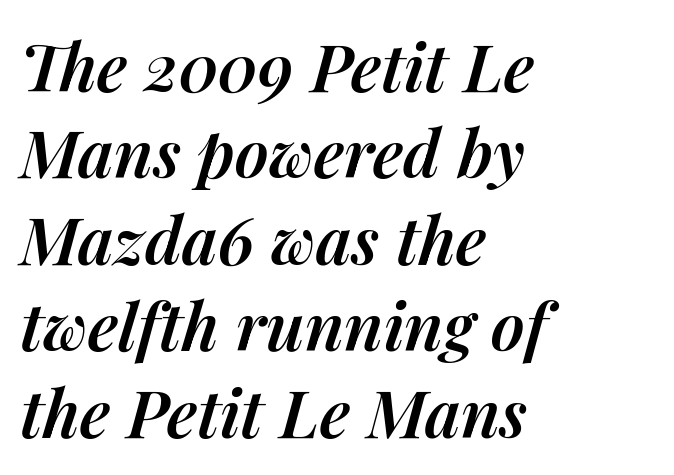
The image shows 66 px semibold type, italic (leaning right); set left-aligned, normal line spacing (1.31x), normal letter spacing, not underlined; medium stroke contrast and a medium x-height.
